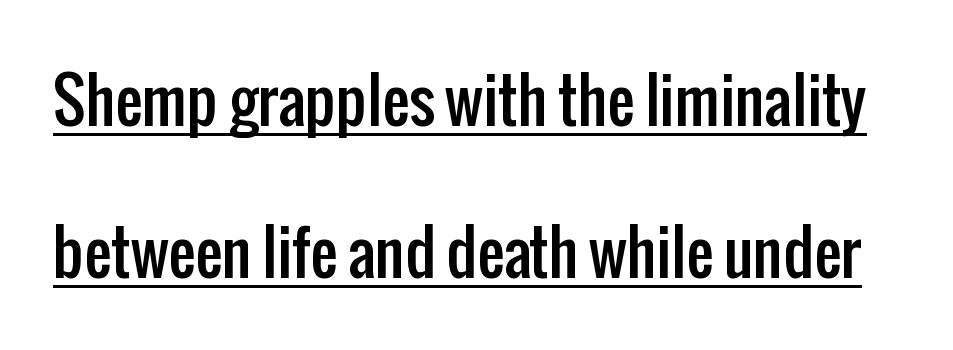
Every stem runs plumb, perpendicular to the baseline. These characters rest on top of a visible drawn line. Note: no serifs on the glyphs. Here the designer chose a conventional face with non-uniform glyph widths. The space between consecutive lines is lavish. This sample uses plain, unmodified letter spacing.
